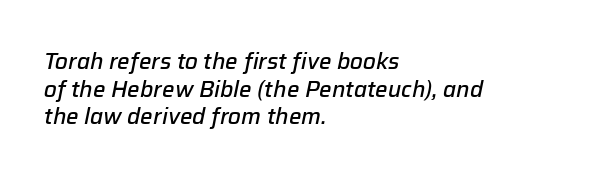
Q: Is the text bold? A: Semi-bold.
Q: Is the text italic (slanted)? A: Yes, it leans right by about 12 degrees.
Q: Is the text underlined? A: No.
Q: How is the paragraph aligned? A: Left-aligned.
Q: Is the spacing between letters normal or unusually wide? A: Normal.
Q: Is the spacing between lines tight, normal or loose? A: Normal.
